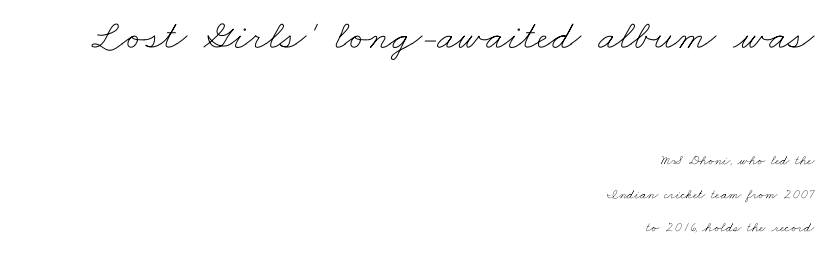
Q: Is the text bold? A: No.
Q: Is the text underlined? A: No.
Q: How is the paragraph aligned? A: Right-aligned.
Q: Is the spacing between letters normal or unusually wide? A: Normal.
Q: Is the spacing between lines tight, normal or loose? A: Loose.
Q: Which block of text is set in a larger size, the first (top) or the second (bottom)? A: The first (top) one.
Q: Width (condensed, normal, or wide)? A: Wide.
Q: Stroke contrast? A: Low.
Q: x-height? A: Small.
Q: Monospaced? A: No.
